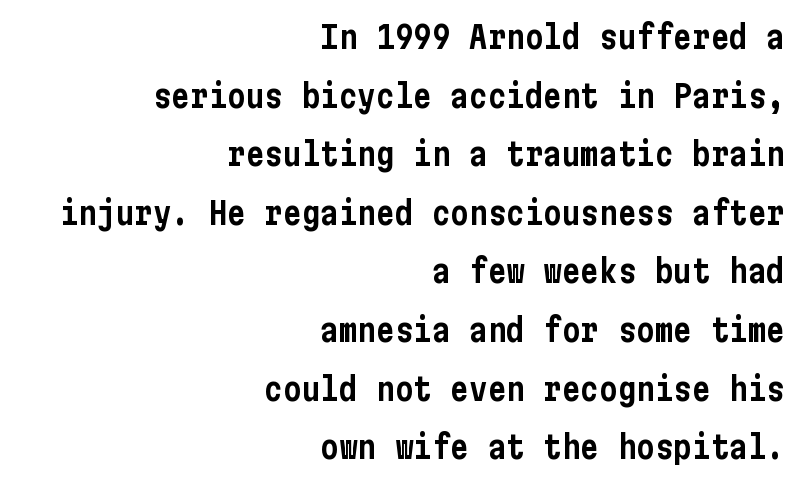
Q: Is the text italic (slanted)? A: No, it is upright.
Q: Is the typeface a serif or a sans-serif typeface? A: Sans-serif.
Q: Is the text underlined? A: No.
Q: How is the paragraph aligned? A: Right-aligned.
Q: Is the spacing between letters normal or unusually wide? A: Normal.
Q: Width (condensed, normal, or wide)? A: Condensed.
Q: Stroke contrast? A: Low.
Q: x-height? A: Medium.
